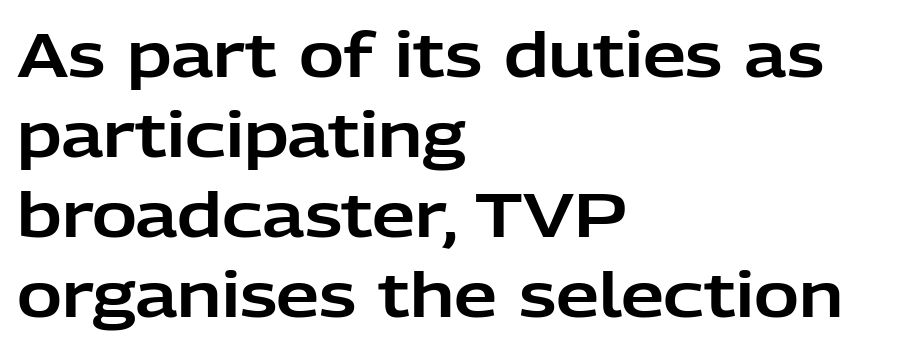
These lines are composed in type without serifs. Interline gaps are of average width in this sample. The lettering stays uniformly vertical, giving the passage a roman look. Horizontal alignment here is leftward, the default for most running prose. Here the designer chose a conventional face with non-uniform glyph widths.
